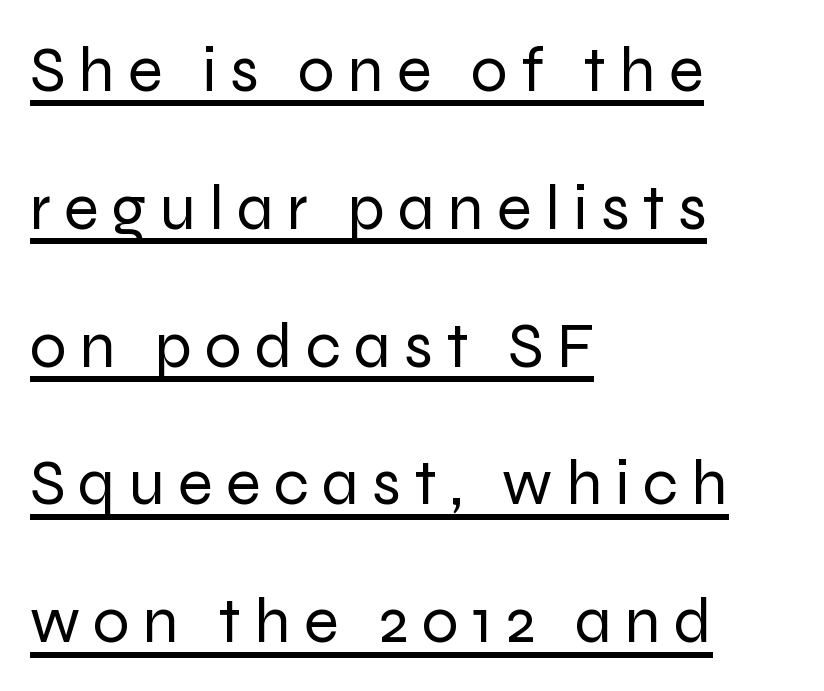
{"serif": "no", "italic": "no", "bold": "no", "weight": "regular", "width": "normal", "stroke_contrast": "low", "x_height": "medium", "monospaced": "no", "underline": "yes", "align": "left", "line_spacing": "loose", "line_spacing_ratio": 2.12, "letter_spacing": "wide", "letter_spacing_em": 0.2, "glyph_px": 65}
